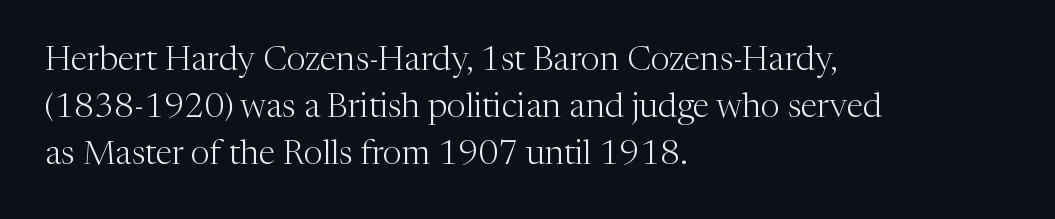
{"serif": "yes", "italic": "no", "bold": "no", "weight": "light", "width": "normal", "stroke_contrast": "medium", "x_height": "medium", "monospaced": "no", "underline": "no", "align": "left", "line_spacing": "normal", "line_spacing_ratio": 1.38, "letter_spacing": "normal", "letter_spacing_em": 0.0, "glyph_px": 34}
